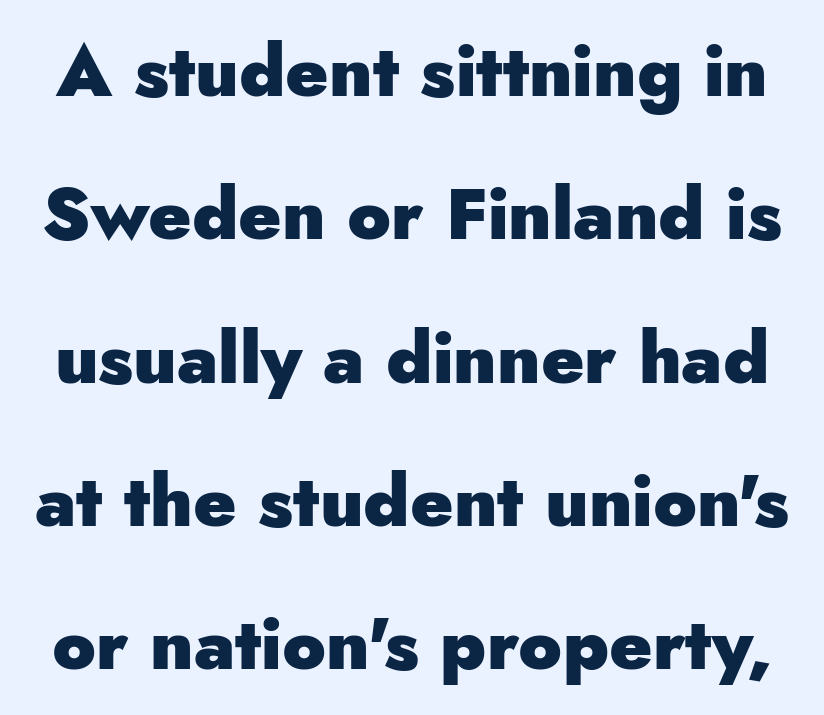
Q: Is the text bold? A: Yes.
Q: Is the text italic (slanted)? A: No, it is upright.
Q: Is the typeface a serif or a sans-serif typeface? A: Sans-serif.
Q: Is the text underlined? A: No.
Q: Is the spacing between letters normal or unusually wide? A: Normal.
Q: Is the spacing between lines tight, normal or loose? A: Loose.
Q: Width (condensed, normal, or wide)? A: Normal.
Q: Stroke contrast? A: Low.
Q: x-height? A: Small.
Q: Monospaced? A: No.
